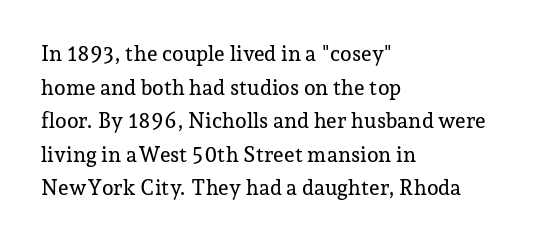
Between one letter and the next there's only the usual sliver of space. The baseline area is clear. Vertically, the passage feels balanced, rows spaced as you'd expect. This sample is left-justified, so line endings fall wherever the words run out.
